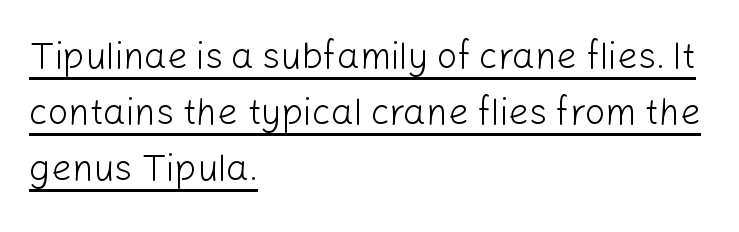
Q: Is the text bold? A: No.
Q: Is the text italic (slanted)? A: No, it is upright.
Q: Is the typeface a serif or a sans-serif typeface? A: Sans-serif.
Q: Is the text underlined? A: Yes.
Q: How is the paragraph aligned? A: Left-aligned.
Q: Is the spacing between letters normal or unusually wide? A: Normal.
Q: Is the spacing between lines tight, normal or loose? A: Normal.
Q: Width (condensed, normal, or wide)? A: Normal.
Q: Stroke contrast? A: Low.
Q: x-height? A: Medium.
Q: Monospaced? A: No.
